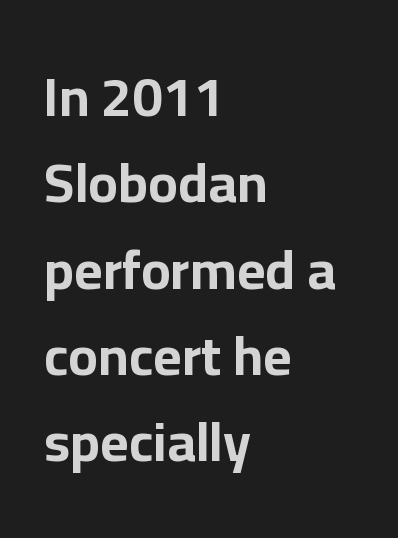
How would I describe the line gaps? Plain and ordinary. Ascenders rise straight up at ninety degrees. Letter spacing: default. On the weight axis this lands at bold, roughly 700. Reading down the block, your eye returns to a fixed left position each line.
